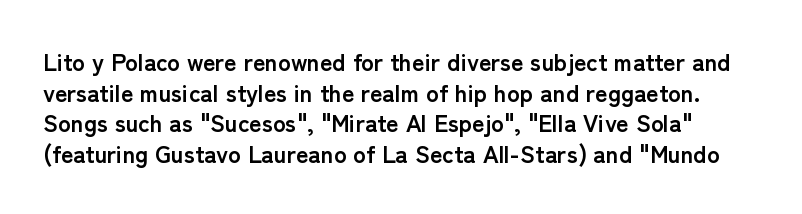
{"italic": "no", "bold": "yes", "underline": "no", "line_spacing": "normal", "line_spacing_ratio": 1.28, "letter_spacing": "normal", "letter_spacing_em": 0.0, "glyph_px": 24}
